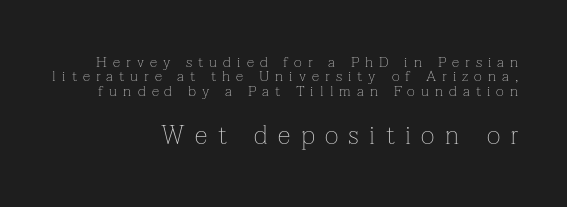
The image shows 26 px text type, upright; set right-aligned, tight line spacing (0.96x), unusually wide letter spacing (+0.4 em), not underlined; the second (bottom) block is 1.73x larger.
